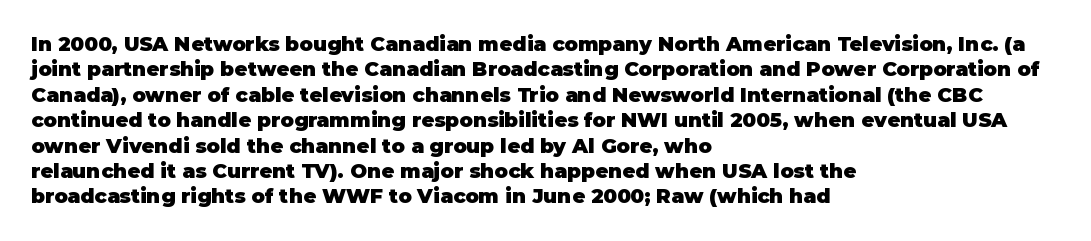
{"italic": "no", "bold": "yes", "underline": "no", "align": "left", "line_spacing": "normal", "line_spacing_ratio": 1.27, "letter_spacing": "normal", "letter_spacing_em": 0.0, "glyph_px": 20}
